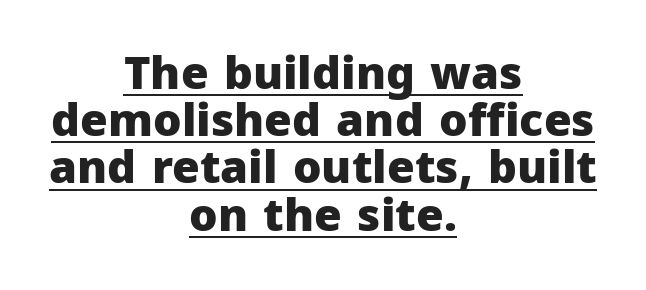
The image shows 45 px heavy sans-serif type, upright; set centered, tight line spacing (1.05x), normal letter spacing, underlined; low stroke contrast and a medium x-height.
